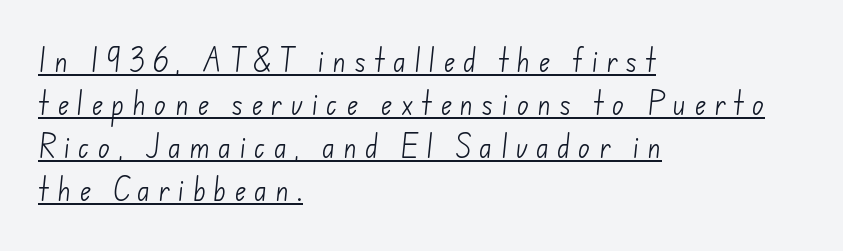
{"bold": "no", "underline": "yes", "align": "left", "line_spacing_ratio": 1.72, "letter_spacing": "wide", "letter_spacing_em": 0.32, "glyph_px": 25}
